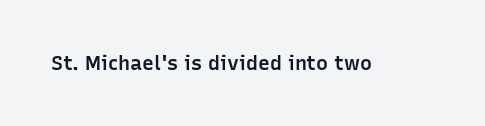
I'd describe the lettering as semibold — firm but not a full bold. The string is rendered with underlining switched off. If you drew a line through each stem, it would be perfectly vertical. Observe the ordinary spacing: letters are neighbours, not strangers.
